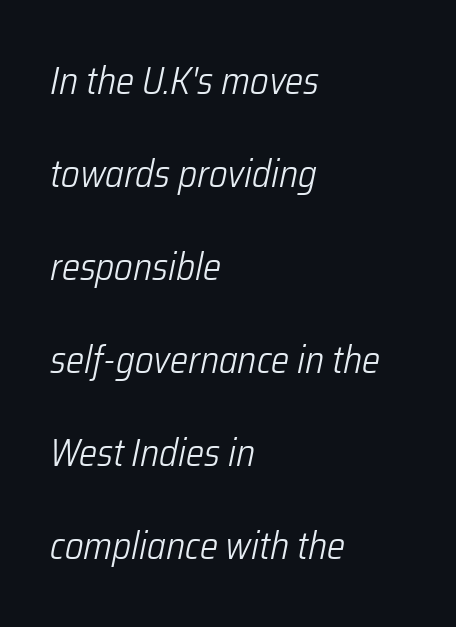
{"italic": "yes", "lean": "right", "slant_degrees": 12, "bold": "no", "weight": "light", "width": "condensed", "stroke_contrast": "low", "x_height": "medium", "monospaced": "no", "underline": "no", "align": "left", "line_spacing": "loose", "line_spacing_ratio": 2.45, "letter_spacing": "normal", "letter_spacing_em": 0.0, "glyph_px": 38}
